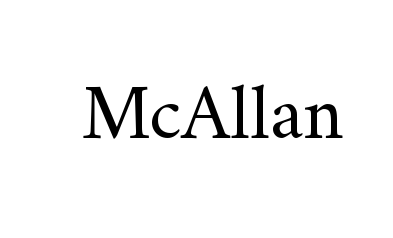
The image shows 79 px regular-weight serif type, upright; set normal letter spacing, not underlined; medium stroke contrast and a small x-height.
